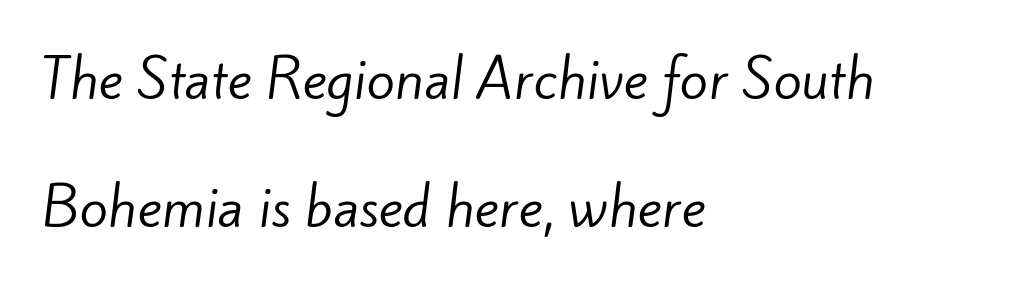
The lines in this sample share a left origin and differ only in where they stop. The passage shown is typeset with a sans-serif family. The lines are spread far apart with generous leading. Honestly, the letter spacing is just normal — you wouldn't notice it. The letters advance in unequal steps, a hallmark of proportional type.
